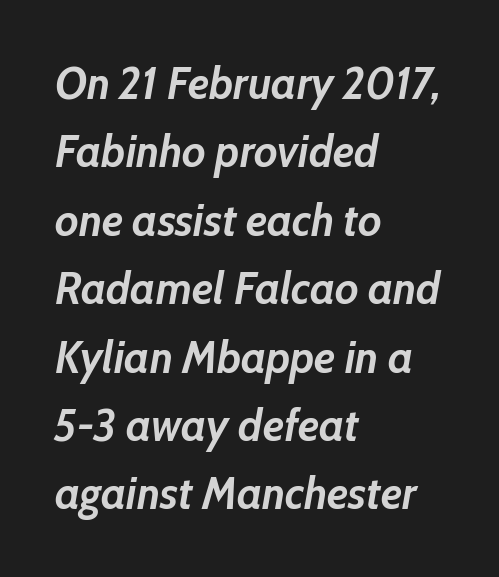
The image shows 45 px semibold type, italic (leaning right); set left-aligned, normal line spacing (1.52x), normal letter spacing, not underlined; low stroke contrast and a medium x-height.
